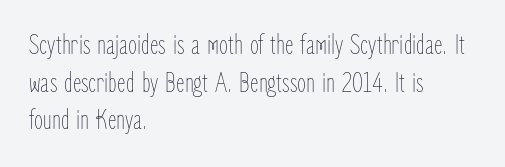
The image shows 29 px thin, condensed type, upright; set left-aligned, normal line spacing (1.3x), normal letter spacing, not underlined; low stroke contrast and a medium x-height.
